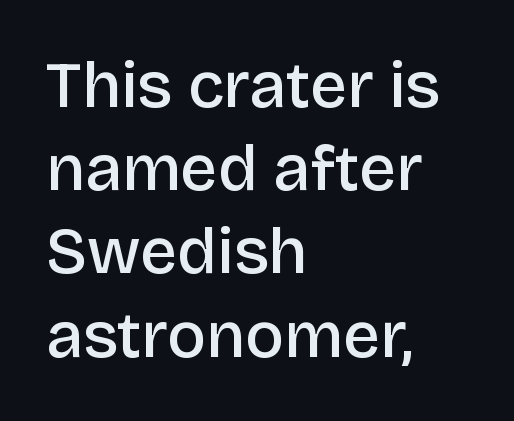
The image shows 65 px semibold sans-serif type, upright; set left-aligned, normal line spacing (1.28x), normal letter spacing, not underlined; low stroke contrast and a large x-height.
